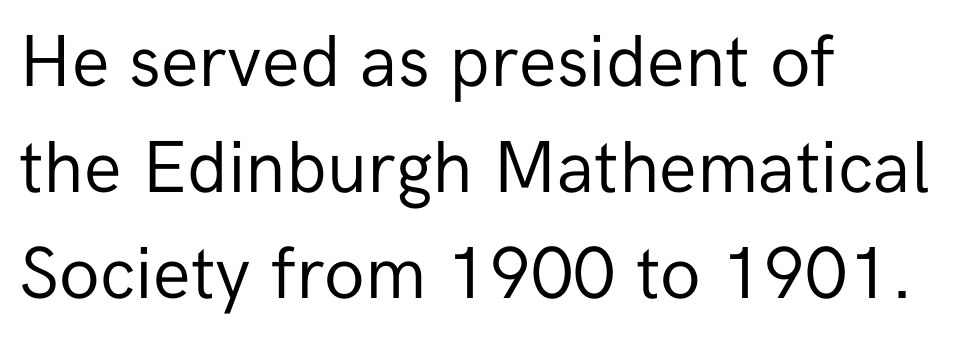
{"serif": "no", "italic": "no", "bold": "no", "weight": "regular", "width": "normal", "stroke_contrast": "low", "x_height": "medium", "monospaced": "no", "underline": "no", "align": "left", "line_spacing": "normal", "line_spacing_ratio": 1.43, "letter_spacing": "normal", "letter_spacing_em": 0.0, "glyph_px": 74}
